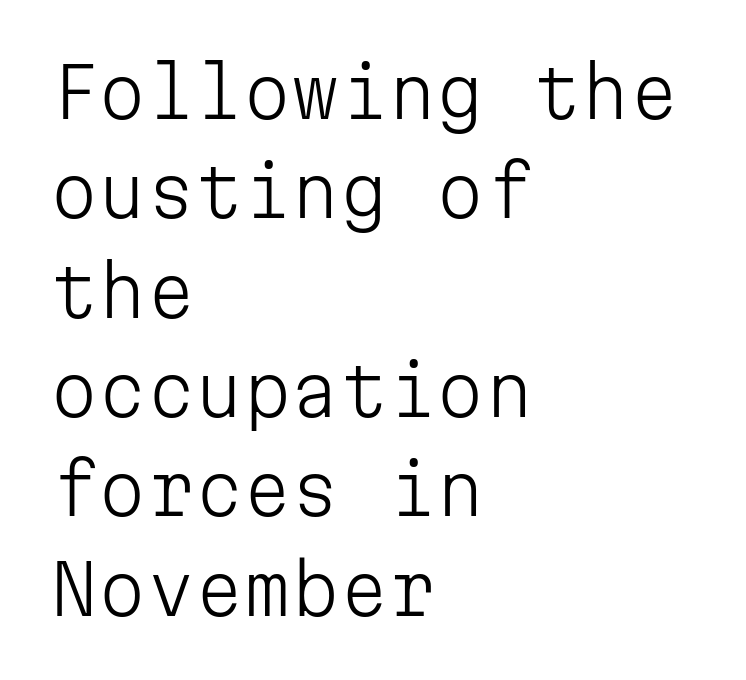
{"serif": "no", "italic": "no", "bold": "no", "weight": "light", "width": "normal", "stroke_contrast": "low", "x_height": "medium", "monospaced": "yes", "underline": "no", "align": "left", "line_spacing": "normal", "line_spacing_ratio": 1.44, "letter_spacing": "normal", "letter_spacing_em": 0.0, "glyph_px": 69}
